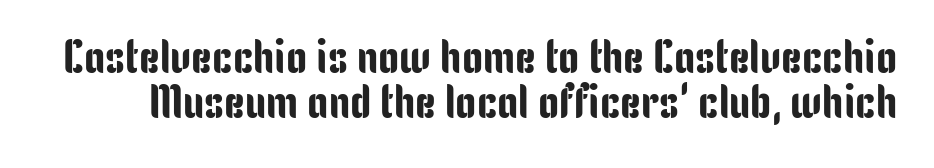
Q: Is the text italic (slanted)? A: No, it is upright.
Q: Is the typeface a serif or a sans-serif typeface? A: Sans-serif.
Q: Is the text underlined? A: No.
Q: Is the spacing between letters normal or unusually wide? A: Normal.
Q: Is the spacing between lines tight, normal or loose? A: Tight.
Q: Width (condensed, normal, or wide)? A: Condensed.
Q: Stroke contrast? A: Low.
Q: x-height? A: Medium.
Q: Monospaced? A: No.
